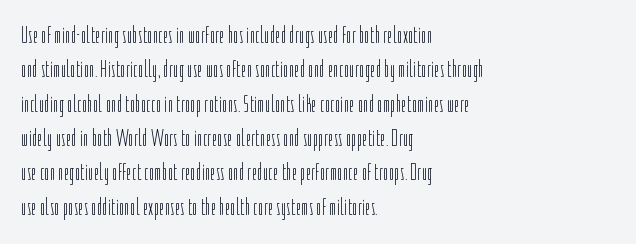
{"italic": "no", "bold": "no", "underline": "no", "align": "left", "line_spacing": "normal", "line_spacing_ratio": 1.43, "letter_spacing": "normal", "letter_spacing_em": 0.0, "glyph_px": 24}
